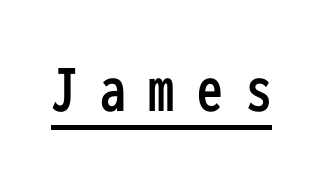
{"serif": "no", "italic": "no", "width": "condensed", "stroke_contrast": "low", "x_height": "medium", "monospaced": "yes", "underline": "yes", "letter_spacing": "wide", "letter_spacing_em": 0.33, "glyph_px": 69}
